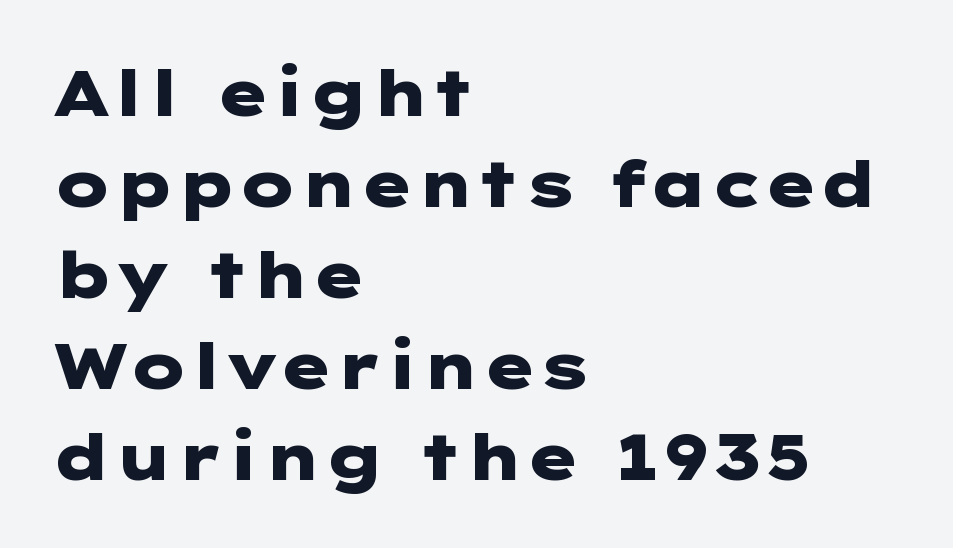
The letters carry no serifs — their stems end cleanly without finishing strokes. Notice how the stems are strictly vertical — no italics here. These lines stack with their left ends in a neat column. Nobody drew a line under any word here.
